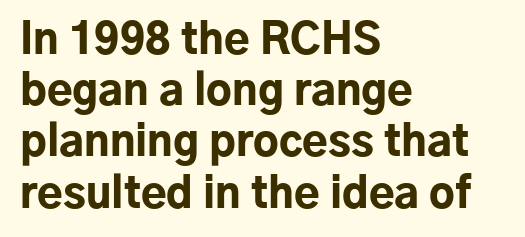
The image shows 42 px bold sans-serif type, upright; set left-aligned, line spacing 1.22x, normal letter spacing, not underlined; low stroke contrast and a medium x-height.
